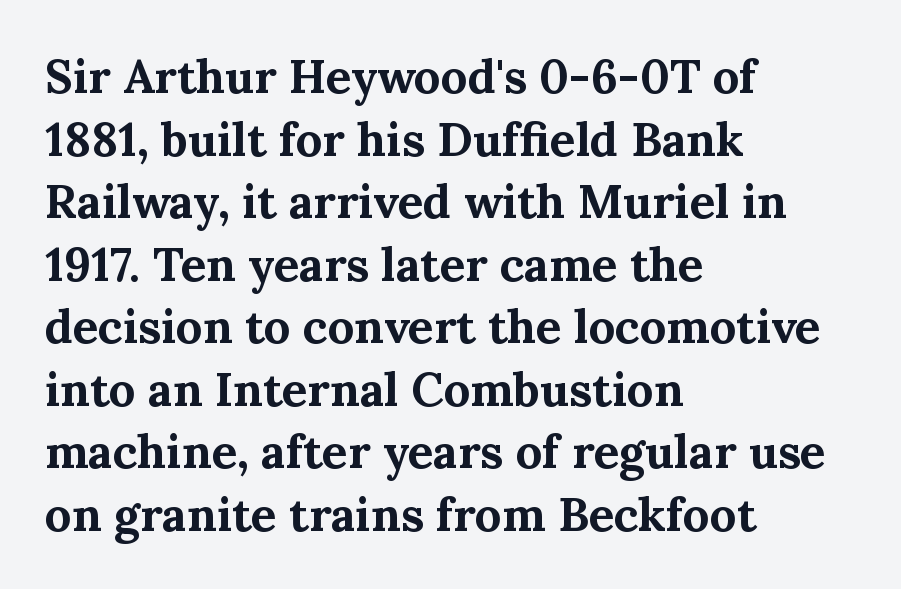
Italic? Not at all — the glyphs are vertical. The rows are spaced the way most documents space them. The rendering shows small feet on the letterforms — a serif design. How are the letters spaced? Ordinarily, with no added tracking. The paragraph shown leans on its left margin.
